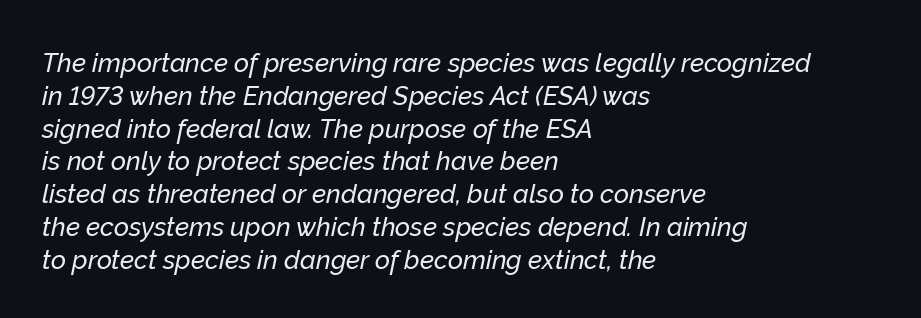
{"italic": "yes", "lean": "right", "slant_degrees": 12, "underline": "no", "align": "left", "line_spacing": "normal", "line_spacing_ratio": 1.26, "letter_spacing": "normal", "letter_spacing_em": 0.0, "glyph_px": 26}
